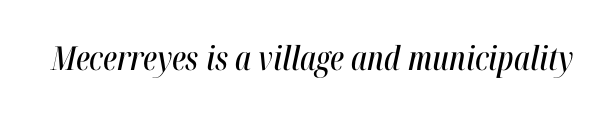
{"italic": "yes", "lean": "right", "slant_degrees": 12, "width": "condensed", "stroke_contrast": "high", "x_height": "medium", "monospaced": "no", "underline": "no", "letter_spacing": "normal", "letter_spacing_em": 0.0, "glyph_px": 33}
